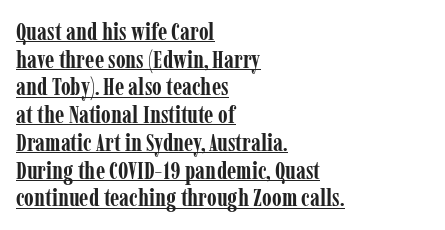
Honestly, the letter spacing is just normal — you wouldn't notice it. Posture: vertical. These words are printed bold, with thick strokes throughout. Glance below the letters and you will spot a drawn line. Baseline-to-baseline distance is barely more than the letter height. Horizontal alignment here is leftward, the default for most running prose.
